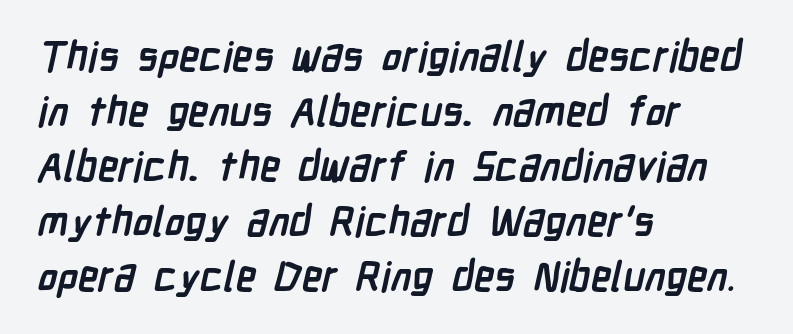
Q: Is the text bold? A: Yes.
Q: Is the typeface a serif or a sans-serif typeface? A: Sans-serif.
Q: Is the text underlined? A: No.
Q: How is the paragraph aligned? A: Left-aligned.
Q: Is the spacing between letters normal or unusually wide? A: Normal.
Q: Is the spacing between lines tight, normal or loose? A: Normal.
Q: Width (condensed, normal, or wide)? A: Condensed.
Q: Stroke contrast? A: Low.
Q: x-height? A: Medium.
Q: Monospaced? A: No.
